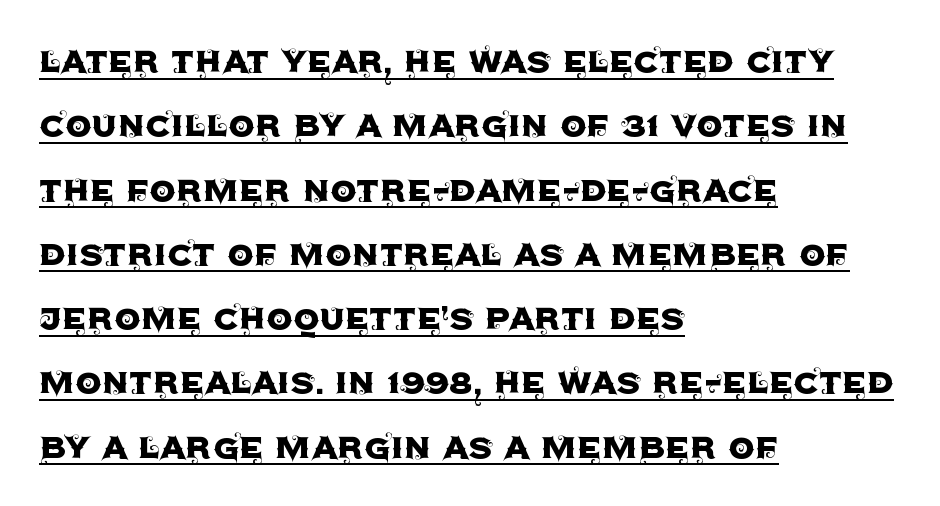
{"serif": "no", "italic": "no", "width": "normal", "x_height": "large", "monospaced": "no", "underline": "yes", "align": "left", "line_spacing": "normal", "line_spacing_ratio": 1.53, "letter_spacing": "normal", "letter_spacing_em": 0.0, "glyph_px": 42}
